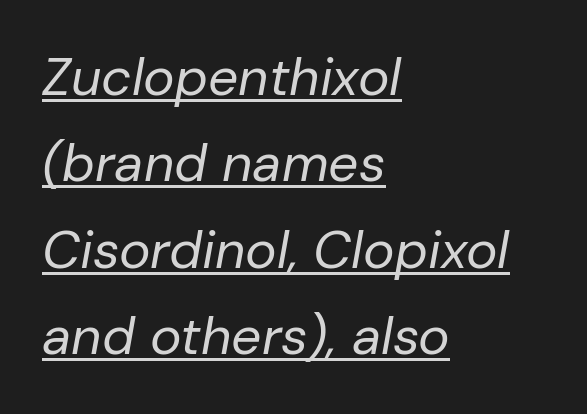
{"italic": "yes", "lean": "right", "slant_degrees": 10, "bold": "no", "weight": "regular", "width": "normal", "stroke_contrast": "low", "x_height": "medium", "monospaced": "no", "underline": "yes", "align": "left", "line_spacing": "normal", "line_spacing_ratio": 1.63, "letter_spacing": "normal", "letter_spacing_em": 0.0, "glyph_px": 53}
